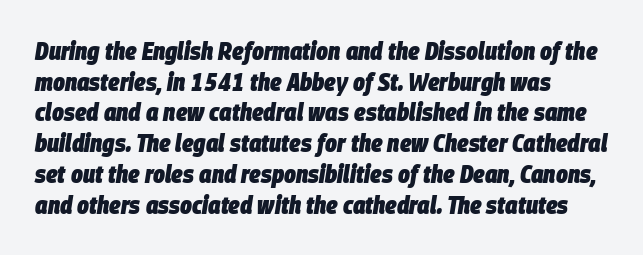
Q: Is the text bold? A: Yes.
Q: Is the text italic (slanted)? A: Yes, it leans right by about 9 degrees.
Q: Is the text underlined? A: No.
Q: Is the spacing between letters normal or unusually wide? A: Normal.
